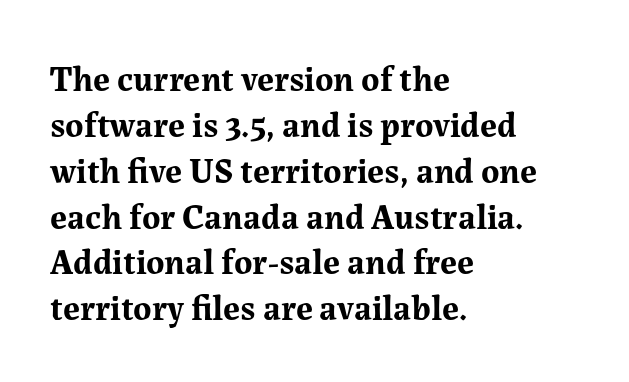
Q: Is the text bold? A: Yes.
Q: Is the text italic (slanted)? A: No, it is upright.
Q: Is the typeface a serif or a sans-serif typeface? A: Serif.
Q: Is the text underlined? A: No.
Q: How is the paragraph aligned? A: Left-aligned.
Q: Is the spacing between letters normal or unusually wide? A: Normal.
Q: Is the spacing between lines tight, normal or loose? A: Normal.
Q: Width (condensed, normal, or wide)? A: Normal.
Q: Stroke contrast? A: Medium.
Q: x-height? A: Medium.
Q: Monospaced? A: No.
